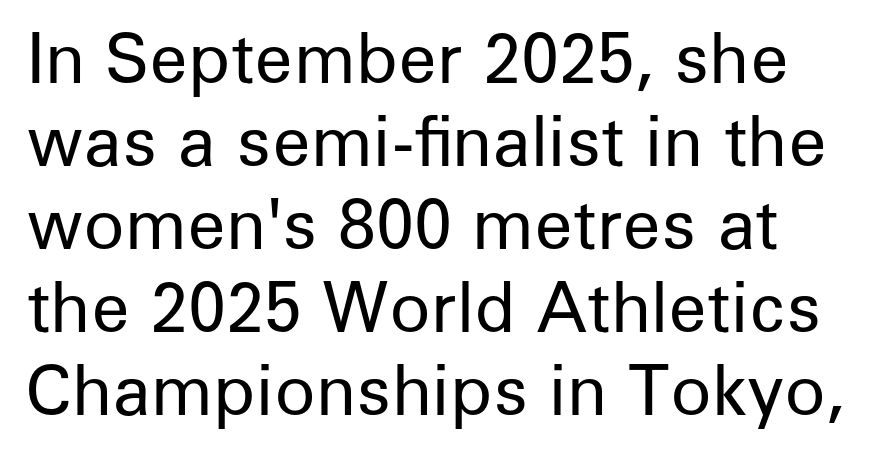
Q: Is the text bold? A: No.
Q: Is the text italic (slanted)? A: No, it is upright.
Q: Is the typeface a serif or a sans-serif typeface? A: Sans-serif.
Q: Is the text underlined? A: No.
Q: Is the spacing between letters normal or unusually wide? A: Normal.
Q: Width (condensed, normal, or wide)? A: Normal.
Q: Stroke contrast? A: Low.
Q: x-height? A: Medium.
Q: Monospaced? A: No.
